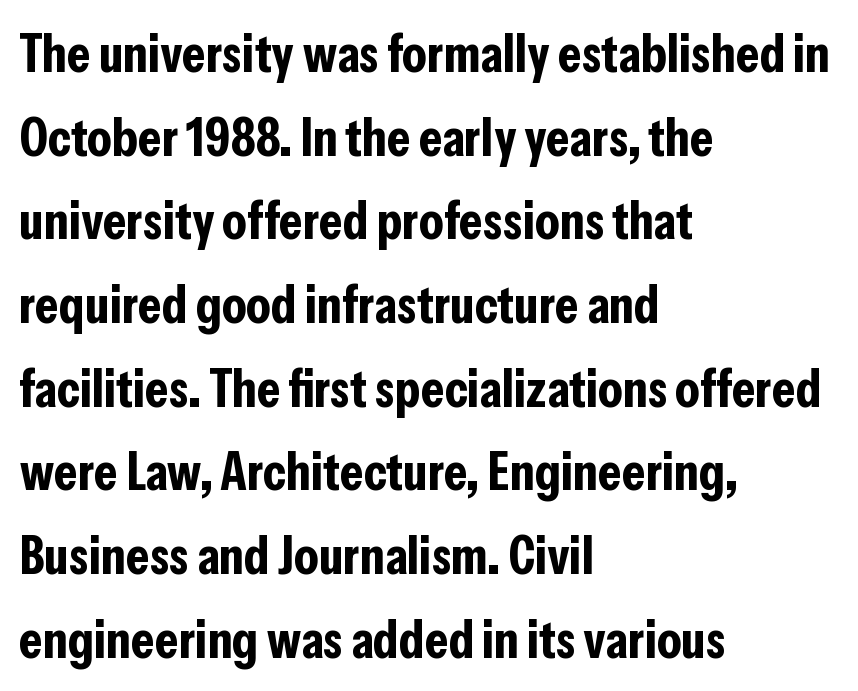
{"serif": "no", "italic": "no", "bold": "yes", "weight": "bold", "width": "condensed", "stroke_contrast": "low", "x_height": "medium", "monospaced": "no", "underline": "no", "align": "left", "line_spacing": "normal", "line_spacing_ratio": 1.55, "letter_spacing": "normal", "letter_spacing_em": 0.0, "glyph_px": 54}
